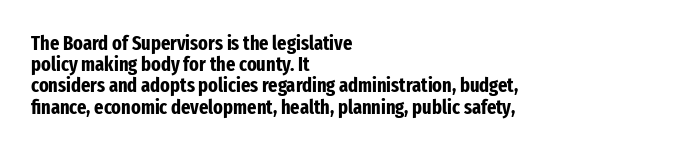
{"italic": "no", "bold": "yes", "underline": "no", "align": "left", "line_spacing": "tight", "line_spacing_ratio": 1.06, "letter_spacing": "normal", "letter_spacing_em": 0.0, "glyph_px": 20}
